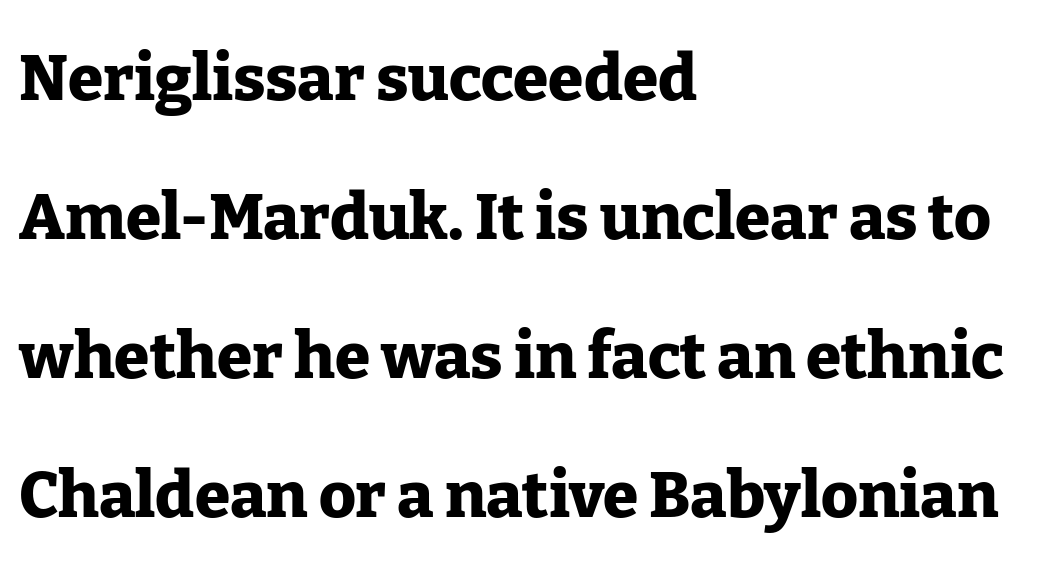
Stroke terminals: seriffed. Posture: straight, roman, zero tilt. Weight check: bold — yes, fully. The passage shown stacks its lines with a broad gap. Short and long lines alike share a common starting point at left.
